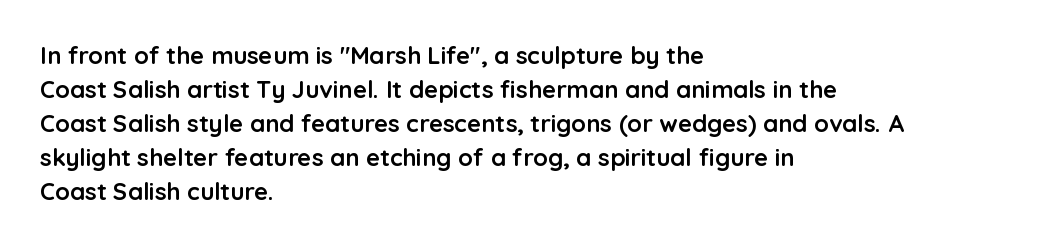
The passage shown stacks its lines at a standard gap. These lines keep a tight, regular rhythm from letter to letter. Descenders hang freely into open space. The sample has been set heavy, in full bold. Leftover space on each line is placed entirely after the last word. Nope, not italic — everything's standing straight.
